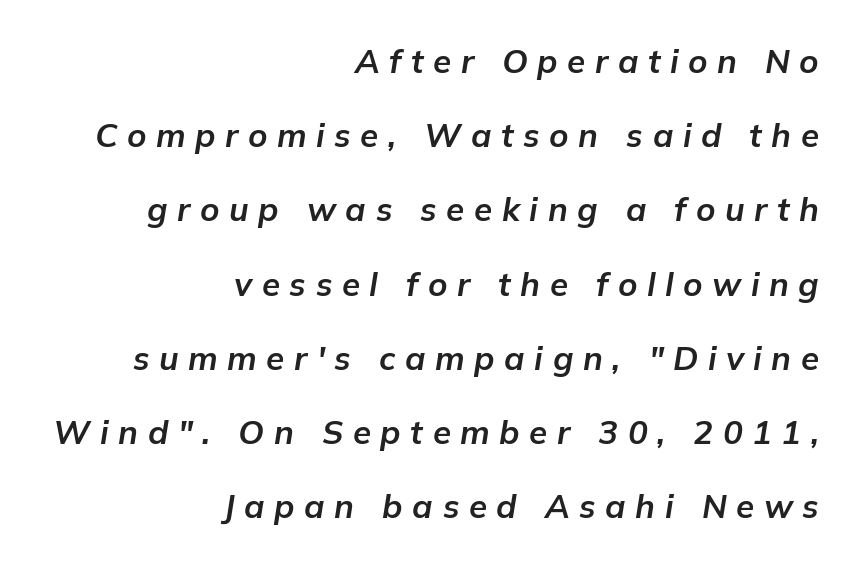
Q: Is the text bold? A: Yes.
Q: Is the text italic (slanted)? A: Yes, it leans right by about 9 degrees.
Q: Is the text underlined? A: No.
Q: How is the paragraph aligned? A: Right-aligned.
Q: Is the spacing between letters normal or unusually wide? A: Unusually wide.
Q: Is the spacing between lines tight, normal or loose? A: Loose.
Q: Width (condensed, normal, or wide)? A: Normal.
Q: Stroke contrast? A: Low.
Q: x-height? A: Medium.
Q: Monospaced? A: No.
